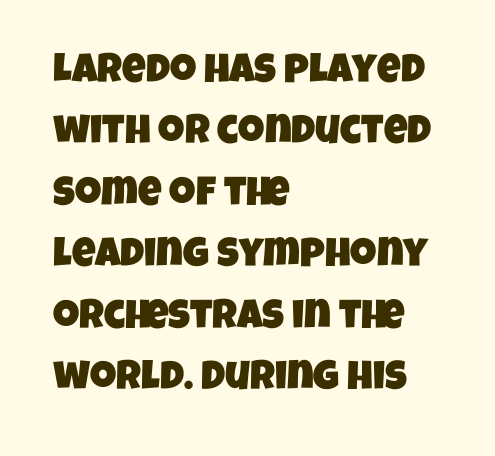
Q: Is the typeface a serif or a sans-serif typeface? A: Sans-serif.
Q: Is the text underlined? A: No.
Q: How is the paragraph aligned? A: Left-aligned.
Q: Is the spacing between letters normal or unusually wide? A: Normal.
Q: Is the spacing between lines tight, normal or loose? A: Normal.
Q: Width (condensed, normal, or wide)? A: Condensed.
Q: Stroke contrast? A: Low.
Q: x-height? A: Large.
Q: Monospaced? A: No.
